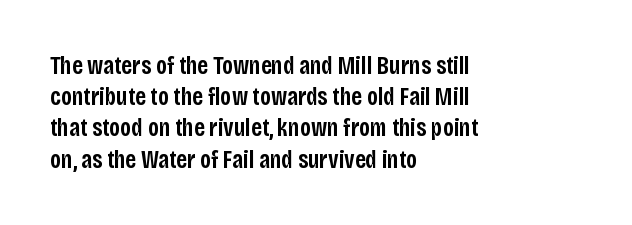
{"italic": "no", "bold": "semi", "underline": "no", "align": "left", "line_spacing": "normal", "line_spacing_ratio": 1.25, "letter_spacing": "normal", "letter_spacing_em": 0.0, "glyph_px": 25}
